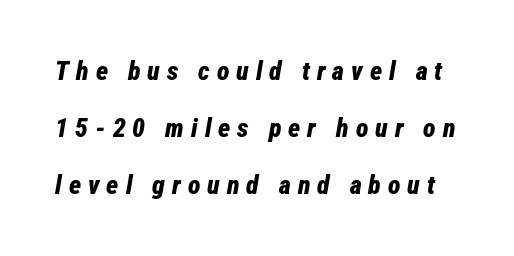
{"italic": "yes", "lean": "right", "slant_degrees": 12, "bold": "yes", "underline": "no", "line_spacing": "loose", "line_spacing_ratio": 2.19, "letter_spacing": "wide", "letter_spacing_em": 0.27, "glyph_px": 26}
